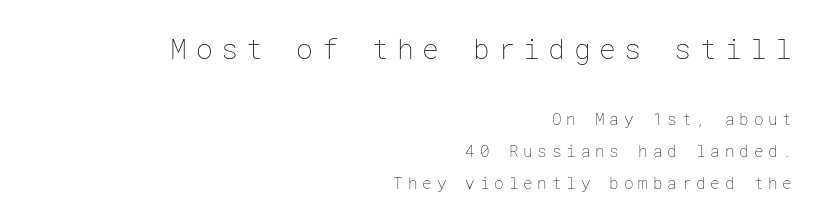
The image shows 28 px thin type, upright; set right-aligned, loose line spacing (2.01x), unusually wide letter spacing (+0.3 em), not underlined; the first (top) block is 1.75x larger; low stroke contrast and a medium x-height.
